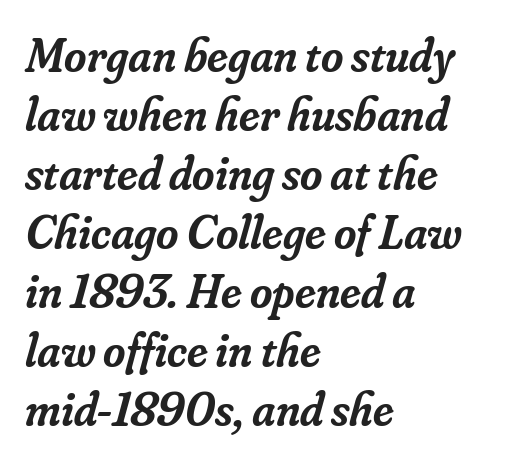
Horizontally, the lines are justified to the leading edge only. Between one letter and the next there's only the usual sliver of space. Tall strokes in this sample are angled rather than plumb. Character widths vary here, with narrow letters taking less room than wide ones. Has an underline been added? It has not.
